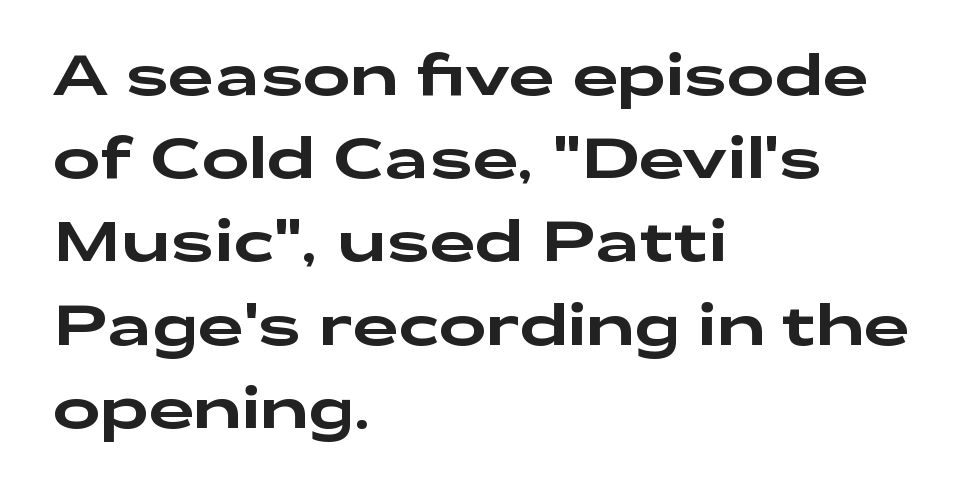
The image shows 57 px wide sans-serif type, upright; set left-aligned, normal line spacing (1.46x), normal letter spacing, not underlined; low stroke contrast and a medium x-height.
